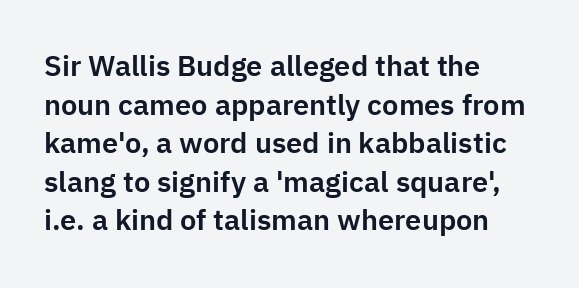
{"serif": "no", "italic": "no", "width": "normal", "stroke_contrast": "low", "x_height": "medium", "monospaced": "no", "underline": "no", "align": "left", "line_spacing": "normal", "line_spacing_ratio": 1.33, "letter_spacing": "normal", "letter_spacing_em": 0.0, "glyph_px": 29}
